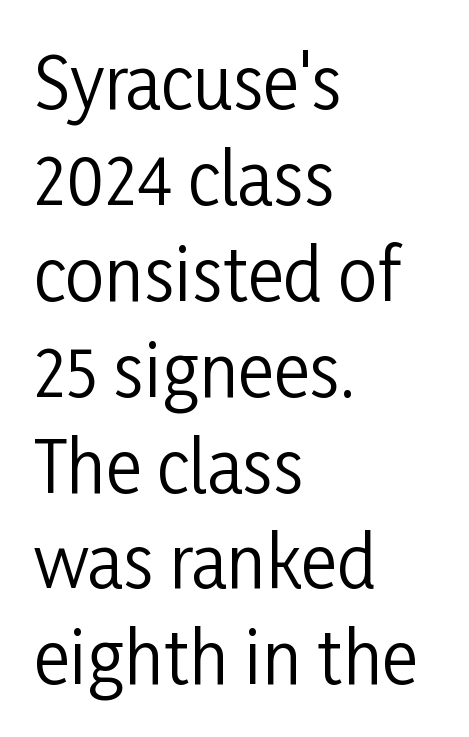
{"serif": "no", "italic": "no", "bold": "no", "weight": "regular", "width": "condensed", "stroke_contrast": "low", "x_height": "medium", "monospaced": "no", "underline": "no", "align": "left", "line_spacing": "normal", "line_spacing_ratio": 1.37, "letter_spacing": "normal", "letter_spacing_em": 0.0, "glyph_px": 70}
